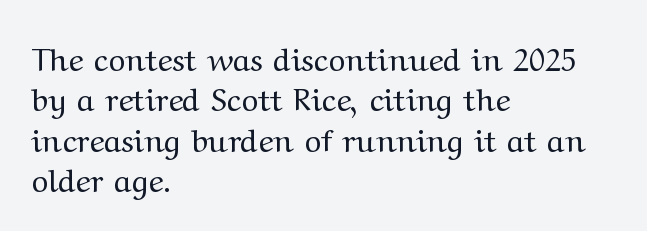
A typesetter would call this leading conventional body-copy spacing. Inter-character spacing is left at the font's built-in metrics. You can tell it's not italic because the verticals are truly vertical. This rendering uses left alignment, leaving the right contour irregular. Nothing heavy about these letters — not bold at all.
